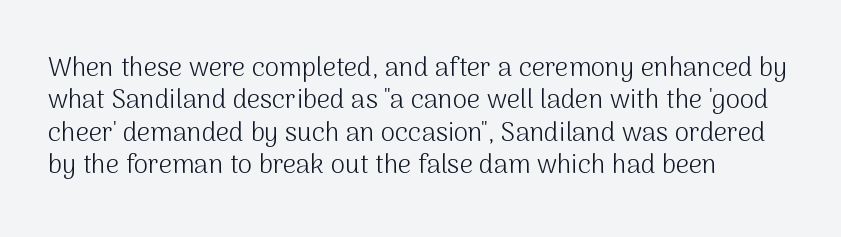
The image shows 26 px text type, upright; set left-aligned, normal line spacing (1.25x), normal letter spacing, not underlined.
